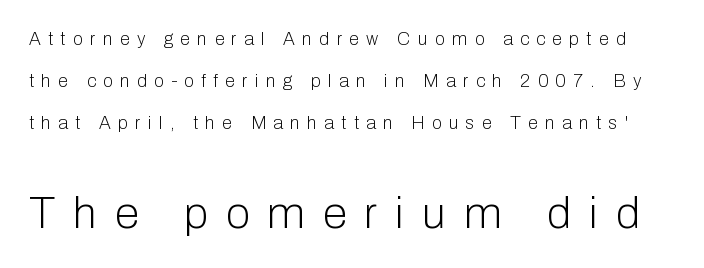
The image shows 44 px light sans-serif type, upright; set loose line spacing (2.32x), unusually wide letter spacing (+0.41 em), not underlined; the second (bottom) block is 2.44x larger; low stroke contrast and a medium x-height.
